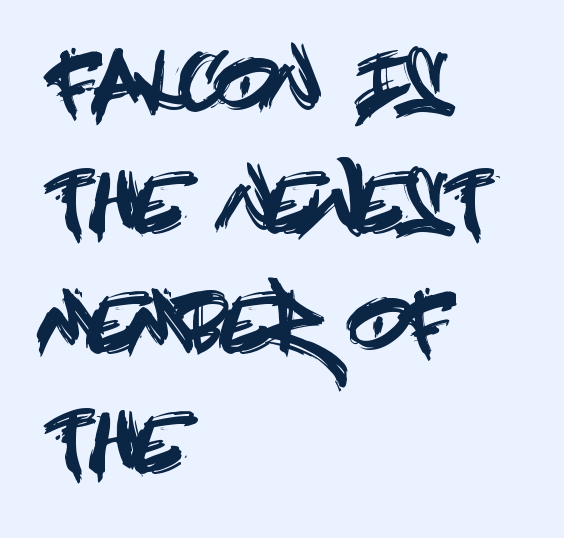
Q: Is the text italic (slanted)? A: Yes.
Q: Is the typeface a serif or a sans-serif typeface? A: Sans-serif.
Q: Is the text underlined? A: No.
Q: How is the paragraph aligned? A: Left-aligned.
Q: Is the spacing between letters normal or unusually wide? A: Normal.
Q: Is the spacing between lines tight, normal or loose? A: Normal.
Q: Width (condensed, normal, or wide)? A: Condensed.
Q: x-height? A: Large.
